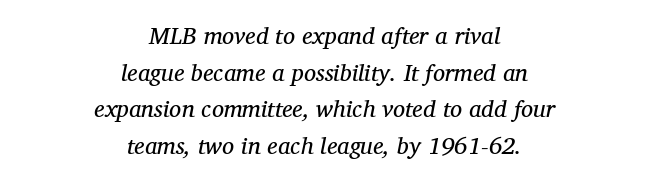
The image shows 24 px text type, italic (leaning right); set centered, normal line spacing (1.53x), normal letter spacing, not underlined.
